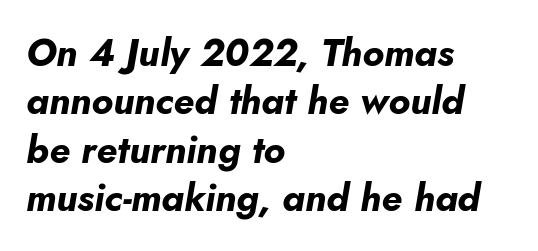
The image shows 38 px bold type, italic (leaning right); set left-aligned, normal line spacing (1.27x), normal letter spacing, not underlined; low stroke contrast and a small x-height.
